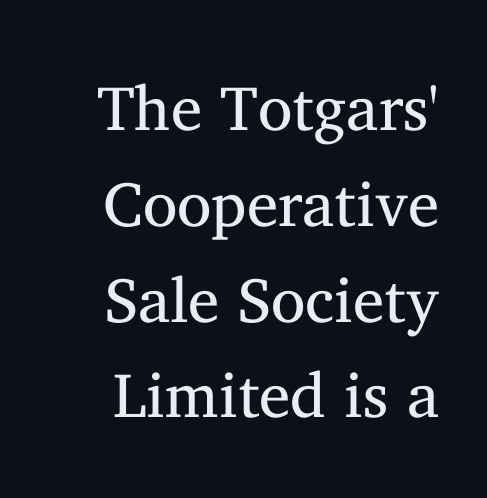
A clean baseline with only descenders dipping below it. Horizontal bands of white between lines are of average thickness. Compared with a typical body face, this is equally light or lighter still. Characters follow at the spacing the type designer built in. Ordinary non-slanted type is in use. You can tell from the footed stems that serif type was used.
